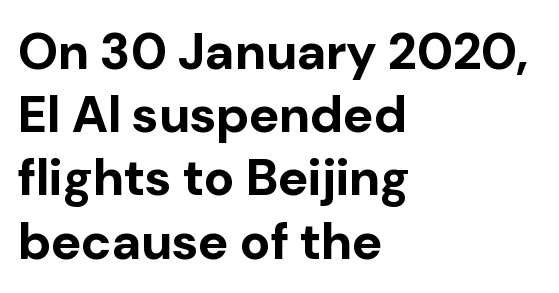
{"serif": "no", "italic": "no", "bold": "yes", "weight": "bold", "width": "normal", "stroke_contrast": "low", "x_height": "medium", "monospaced": "no", "underline": "no", "align": "left", "line_spacing_ratio": 1.24, "letter_spacing": "normal", "letter_spacing_em": 0.0, "glyph_px": 51}
